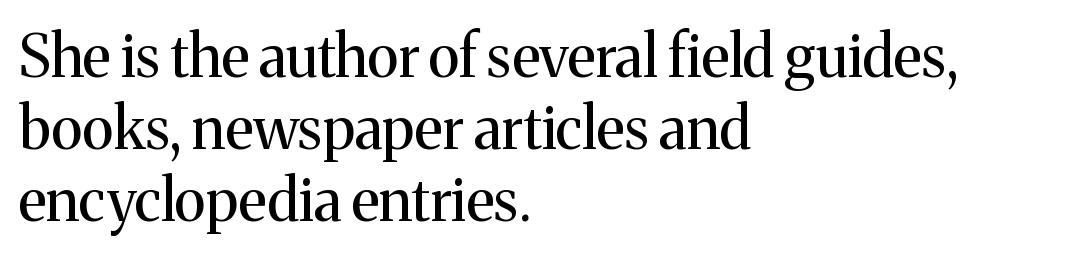
{"serif": "yes", "italic": "no", "bold": "no", "weight": "regular", "width": "normal", "stroke_contrast": "medium", "x_height": "medium", "monospaced": "no", "underline": "no", "align": "left", "line_spacing_ratio": 1.24, "letter_spacing": "normal", "letter_spacing_em": 0.0, "glyph_px": 58}
